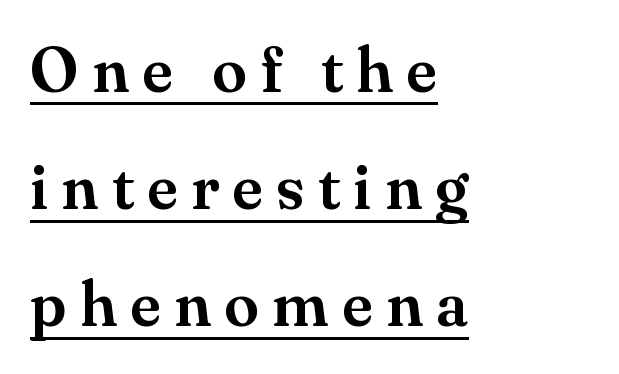
The image shows 63 px serif type, upright; set left-aligned, line spacing 1.86x, unusually wide letter spacing (+0.21 em), underlined; medium stroke contrast and a small x-height.
